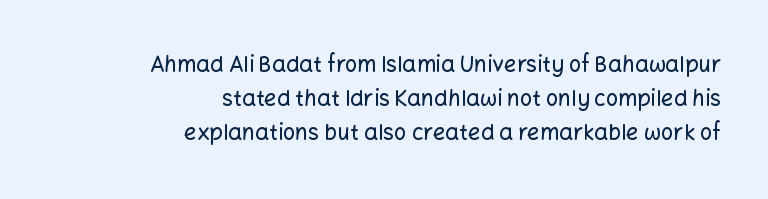
{"italic": "no", "underline": "no", "align": "right", "line_spacing": "normal", "line_spacing_ratio": 1.54, "letter_spacing": "normal", "letter_spacing_em": 0.0, "glyph_px": 22}
